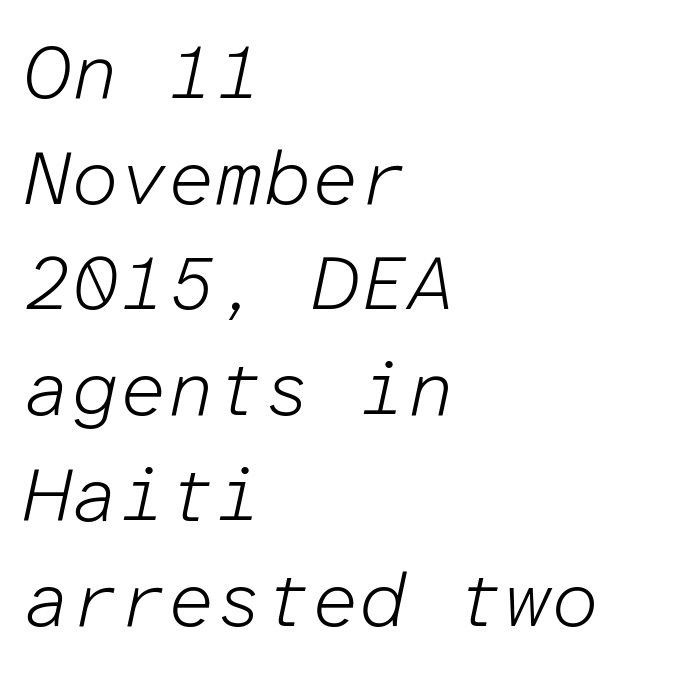
Q: Is the text bold? A: No.
Q: Is the text italic (slanted)? A: Yes, it leans right by about 12 degrees.
Q: Is the text underlined? A: No.
Q: How is the paragraph aligned? A: Left-aligned.
Q: Is the spacing between letters normal or unusually wide? A: Normal.
Q: Is the spacing between lines tight, normal or loose? A: Normal.
Q: Width (condensed, normal, or wide)? A: Normal.
Q: Stroke contrast? A: Low.
Q: x-height? A: Medium.
Q: Monospaced? A: Yes.
